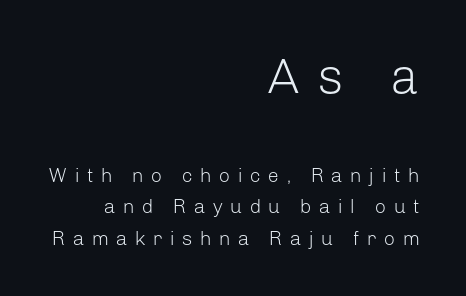
Q: Is the text bold? A: No.
Q: Is the text italic (slanted)? A: No, it is upright.
Q: Is the typeface a serif or a sans-serif typeface? A: Sans-serif.
Q: Is the text underlined? A: No.
Q: How is the paragraph aligned? A: Right-aligned.
Q: Is the spacing between letters normal or unusually wide? A: Unusually wide.
Q: Is the spacing between lines tight, normal or loose? A: Normal.
Q: Which block of text is set in a larger size, the first (top) or the second (bottom)? A: The first (top) one.
Q: Width (condensed, normal, or wide)? A: Normal.
Q: Stroke contrast? A: Low.
Q: x-height? A: Medium.
Q: Monospaced? A: No.
